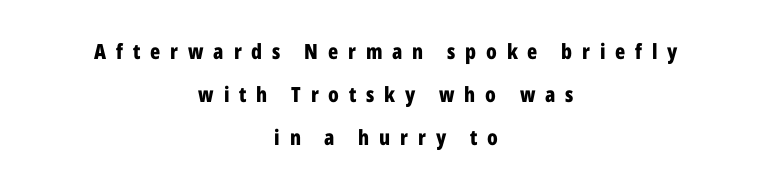
The image shows 21 px bold type, upright; set centered, loose line spacing (2.04x), unusually wide letter spacing (+0.47 em), not underlined.
